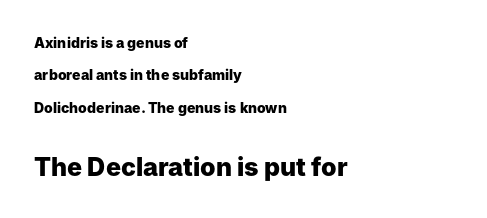
{"italic": "no", "bold": "yes", "underline": "no", "align": "left", "line_spacing": "loose", "line_spacing_ratio": 2.31, "letter_spacing": "normal", "letter_spacing_em": 0.0, "larger_block": "second", "size_ratio": 1.79, "glyph_px": 25}
